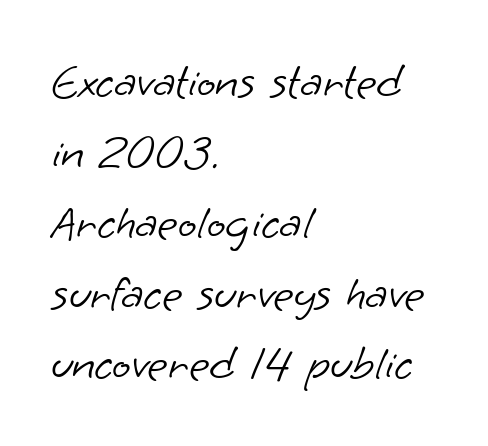
Q: Is the text bold? A: No.
Q: Is the typeface a serif or a sans-serif typeface? A: Sans-serif.
Q: Is the text underlined? A: No.
Q: How is the paragraph aligned? A: Left-aligned.
Q: Is the spacing between letters normal or unusually wide? A: Normal.
Q: Is the spacing between lines tight, normal or loose? A: Normal.
Q: Width (condensed, normal, or wide)? A: Normal.
Q: Stroke contrast? A: Low.
Q: x-height? A: Small.
Q: Monospaced? A: No.
